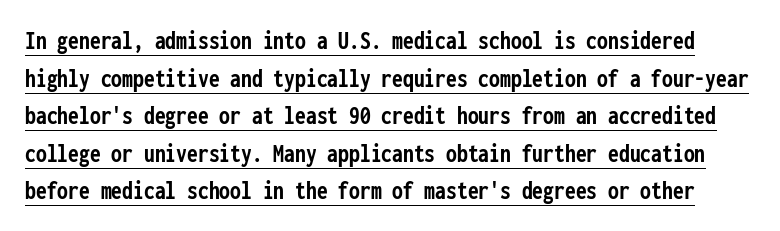
Q: Is the text bold? A: Yes.
Q: Is the text italic (slanted)? A: No, it is upright.
Q: Is the text underlined? A: Yes.
Q: Is the spacing between letters normal or unusually wide? A: Normal.
Q: Is the spacing between lines tight, normal or loose? A: Normal.
